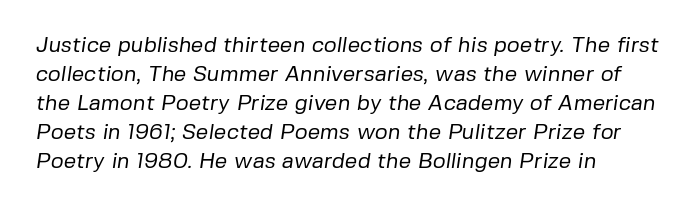
The image shows 22 px text type; set left-aligned, normal line spacing (1.32x), normal letter spacing, not underlined.
